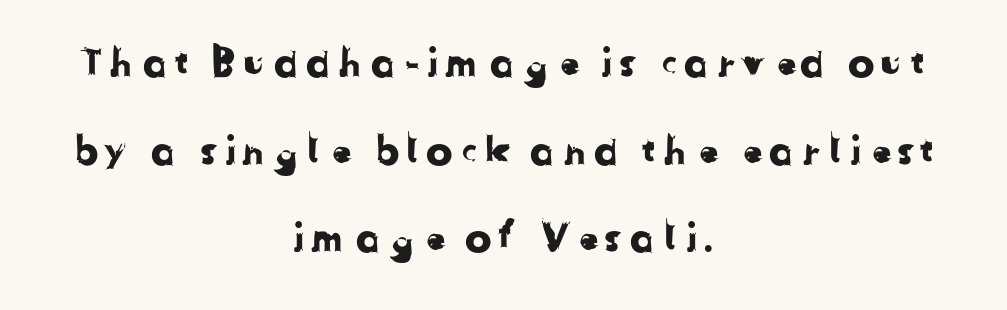
The image shows 40 px sans-serif type; set centered, loose line spacing (2.19x), not underlined; low stroke contrast and a medium x-height.
